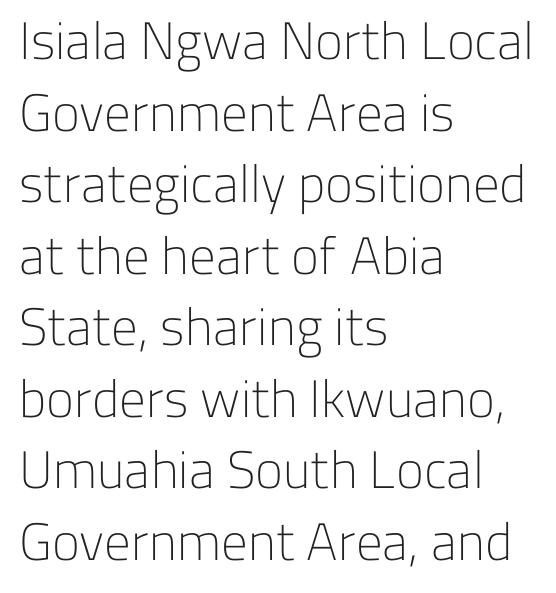
{"serif": "no", "italic": "no", "bold": "no", "weight": "light", "width": "normal", "stroke_contrast": "low", "x_height": "medium", "monospaced": "no", "underline": "no", "align": "left", "line_spacing": "normal", "line_spacing_ratio": 1.35, "letter_spacing": "normal", "letter_spacing_em": 0.0, "glyph_px": 53}
